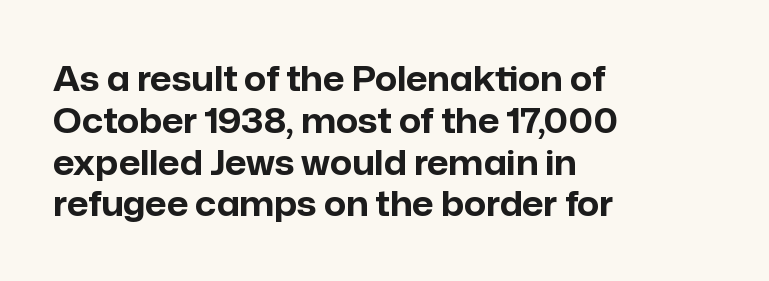
{"serif": "no", "italic": "no", "bold": "yes", "weight": "bold", "width": "normal", "stroke_contrast": "low", "x_height": "medium", "monospaced": "no", "underline": "no", "align": "left", "line_spacing_ratio": 1.23, "letter_spacing": "normal", "letter_spacing_em": 0.0, "glyph_px": 34}
